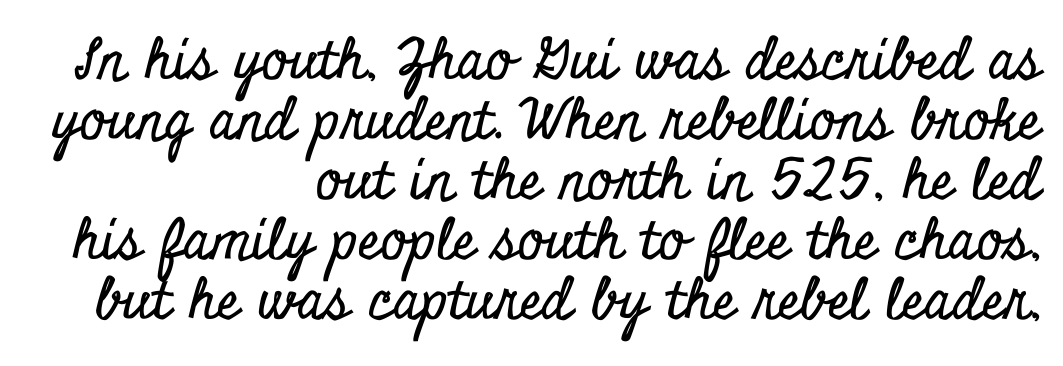
The space directly below the letters is spotless. The text block is weighted toward the right margin, trailing off unevenly leftward. Each letter keeps its own natural width here, so spacing adapts to shape. Yep, those are serifs on the letters.
